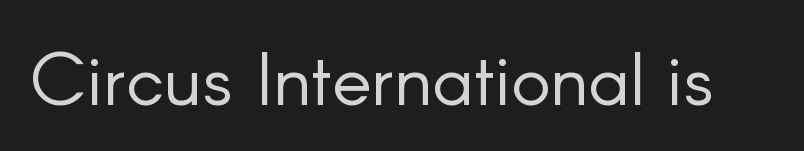
{"serif": "no", "italic": "no", "bold": "no", "weight": "light", "width": "normal", "stroke_contrast": "low", "x_height": "small", "monospaced": "no", "underline": "no", "letter_spacing": "normal", "letter_spacing_em": 0.0, "glyph_px": 74}
